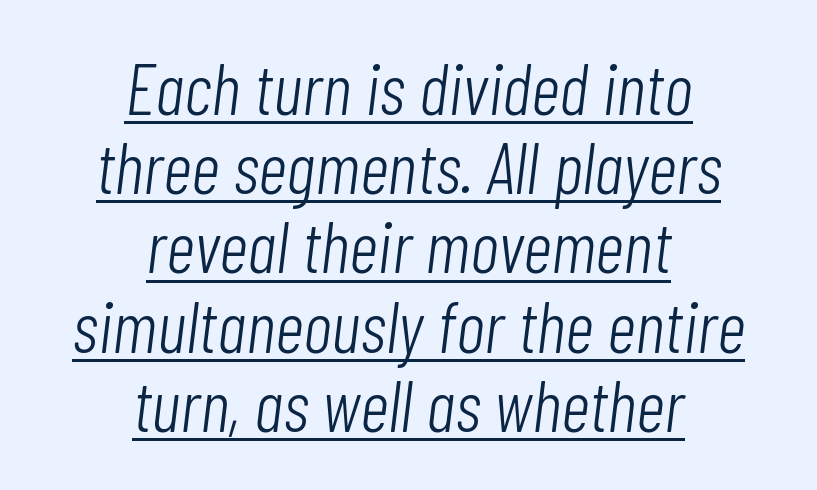
The image shows 72 px light, condensed type, italic (leaning right); set centered, tight line spacing (1.1x), normal letter spacing, underlined; low stroke contrast and a medium x-height.
